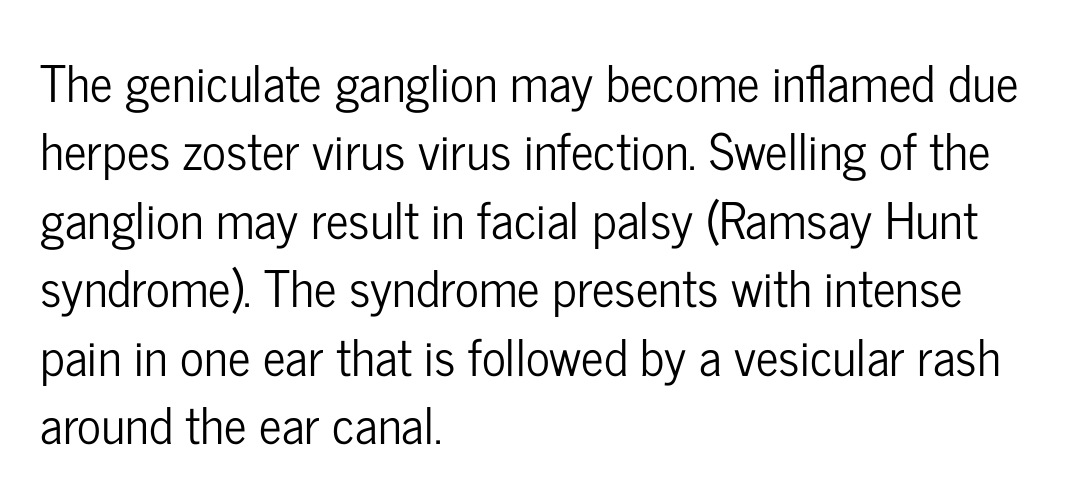
Q: Is the text italic (slanted)? A: No, it is upright.
Q: Is the typeface a serif or a sans-serif typeface? A: Sans-serif.
Q: Is the text underlined? A: No.
Q: How is the paragraph aligned? A: Left-aligned.
Q: Is the spacing between letters normal or unusually wide? A: Normal.
Q: Is the spacing between lines tight, normal or loose? A: Normal.
Q: Width (condensed, normal, or wide)? A: Condensed.
Q: Stroke contrast? A: Low.
Q: x-height? A: Medium.
Q: Monospaced? A: No.
